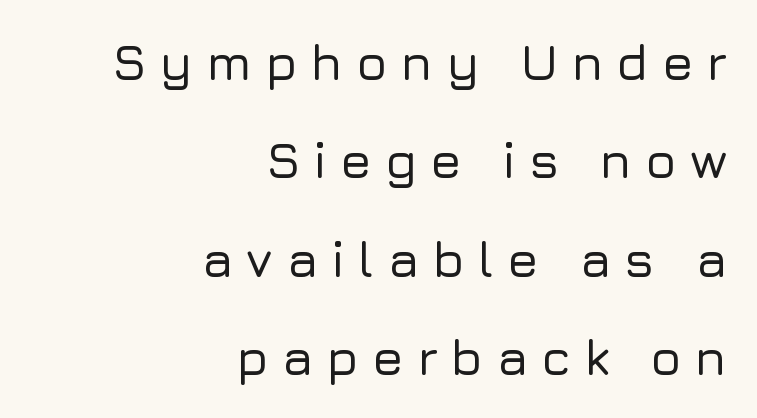
The font's upright variant was chosen for this text. Visually the block forms a straight wall on the right and a jagged coastline on the left. A typesetter would call this leading open, well beyond the default. Spacing between characters has been opened up far beyond the box default. Think of a printed novel: that variable character pitch is what you see here. The letters carry no serifs — their stems end cleanly without finishing strokes.
